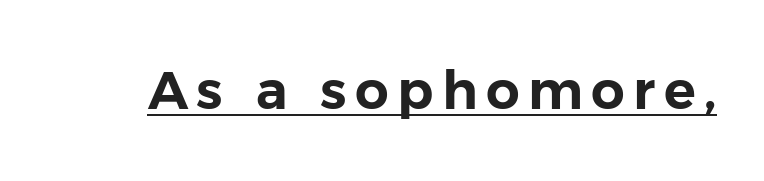
The image shows 53 px sans-serif type, upright; set underlined; low stroke contrast and a medium x-height.
